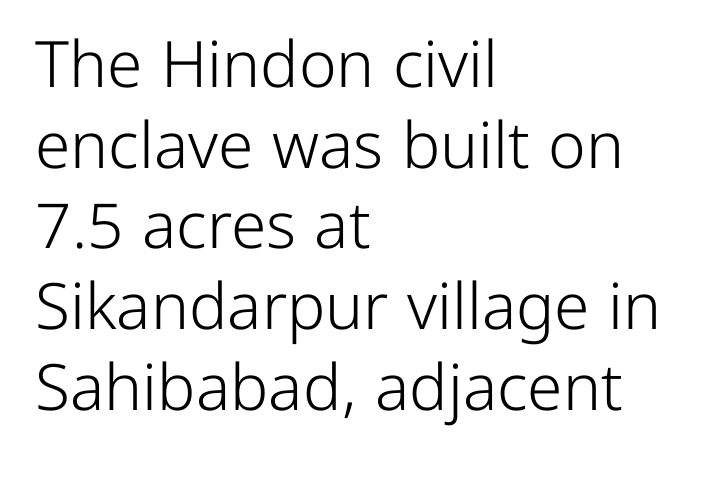
{"serif": "no", "italic": "no", "bold": "no", "weight": "light", "width": "normal", "stroke_contrast": "low", "x_height": "medium", "monospaced": "no", "underline": "no", "align": "left", "line_spacing": "normal", "line_spacing_ratio": 1.26, "letter_spacing": "normal", "letter_spacing_em": 0.0, "glyph_px": 64}
